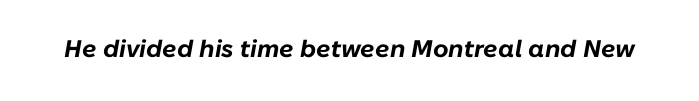
{"italic": "yes", "lean": "right", "slant_degrees": 10, "bold": "yes", "underline": "no", "letter_spacing": "normal", "letter_spacing_em": 0.0, "glyph_px": 24}
